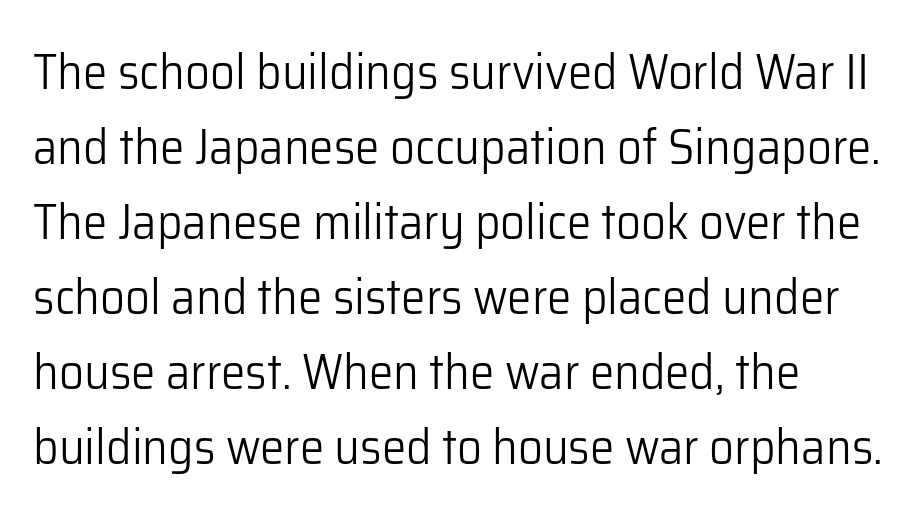
The image shows 49 px light sans-serif type, upright; set left-aligned, normal line spacing (1.53x), normal letter spacing, not underlined; low stroke contrast and a medium x-height.
